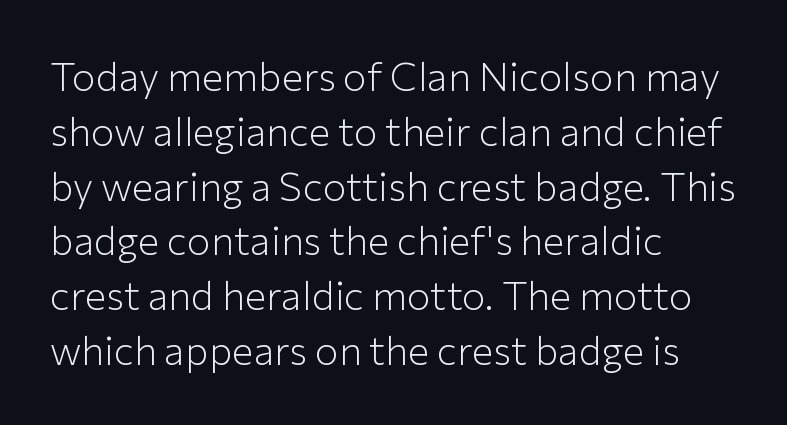
Upright lettering throughout. Unmarked baselines from the first word to the last. Is this a fixed-width face? No — the glyphs have proportional, varying widths. The type is set solid horizontally, with unmodified tracking.
